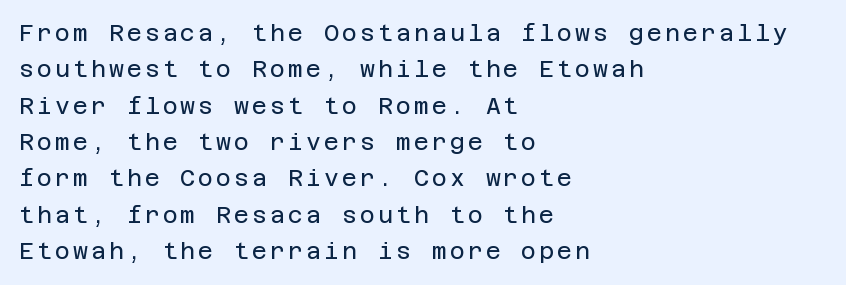
The image shows 23 px text type, upright; set left-aligned, normal line spacing (1.58x), not underlined.
